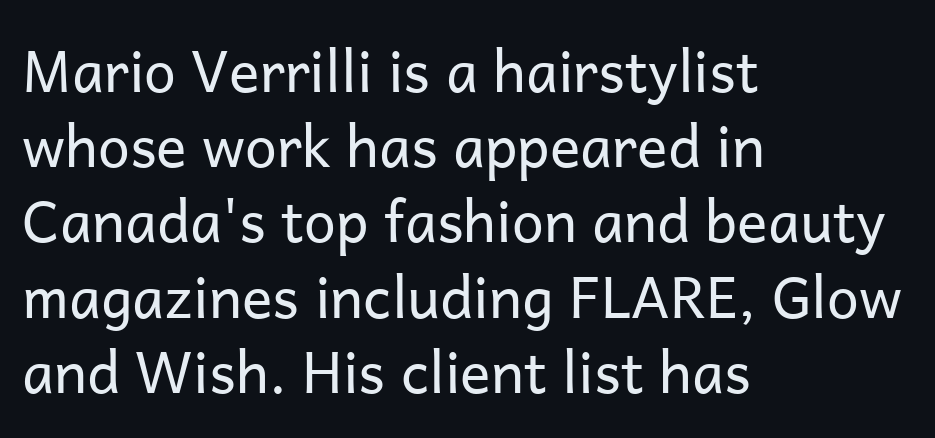
The image shows 57 px regular-weight sans-serif type, upright; set left-aligned, normal line spacing (1.32x), normal letter spacing, not underlined; low stroke contrast and a medium x-height.
